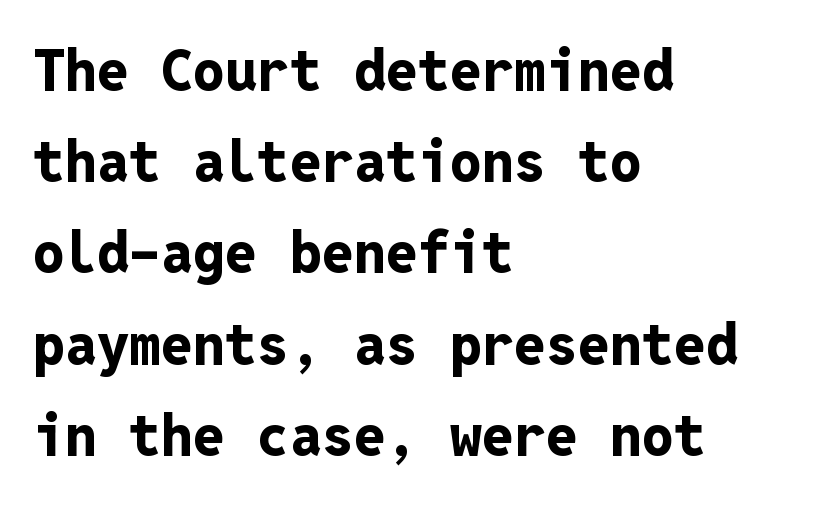
The rendering uses typewriter-style spacing with identical character cells. Horizontal alignment here is leftward, the default for most running prose. This is roman type, the default non-slanted kind. Any mark beneath the type? The region is blank. Leading: standard. The passage shown is emphatically bold.
